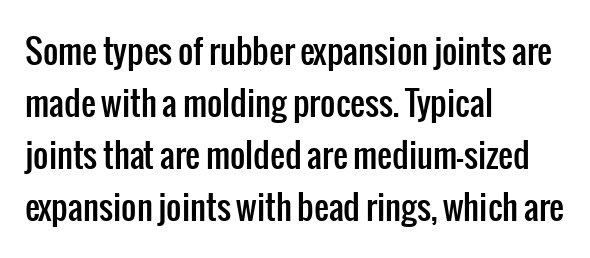
{"serif": "no", "italic": "no", "width": "condensed", "stroke_contrast": "low", "x_height": "medium", "monospaced": "no", "underline": "no", "align": "left", "line_spacing": "normal", "line_spacing_ratio": 1.58, "letter_spacing": "normal", "letter_spacing_em": 0.0, "glyph_px": 33}
